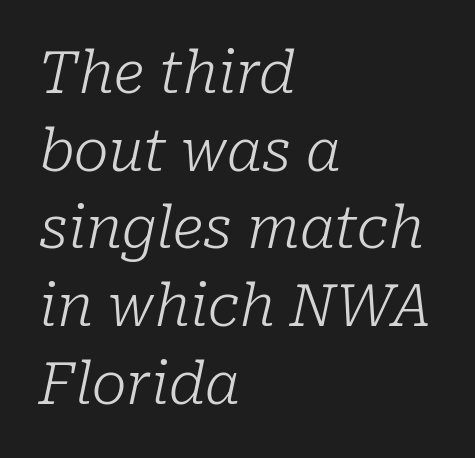
The image shows 58 px light serif type, italic (leaning right); set left-aligned, normal line spacing (1.34x), normal letter spacing, not underlined; low stroke contrast and a medium x-height.
